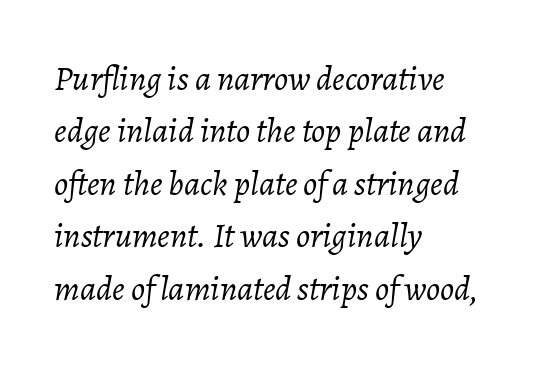
This sample is left-justified, so line endings fall wherever the words run out. The typography opts for an oblique posture over an upright one. Is this a fixed-width face? No — the glyphs have proportional, varying widths. What stands out about the letter spacing? Nothing — it is the standard amount.
